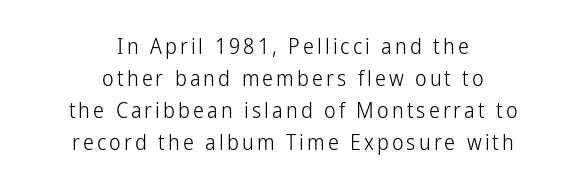
Designer's note — italics off, roman on. This rendering features lettering with no underline. Stem width sits at or under what a default text font uses. Normally led — the rows are evenly, conventionally spaced.
